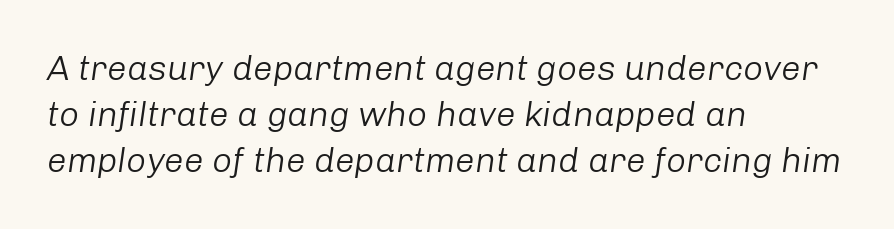
The image shows 35 px light type, italic (leaning right); set left-aligned, normal line spacing (1.32x), normal letter spacing, not underlined; low stroke contrast and a medium x-height.
